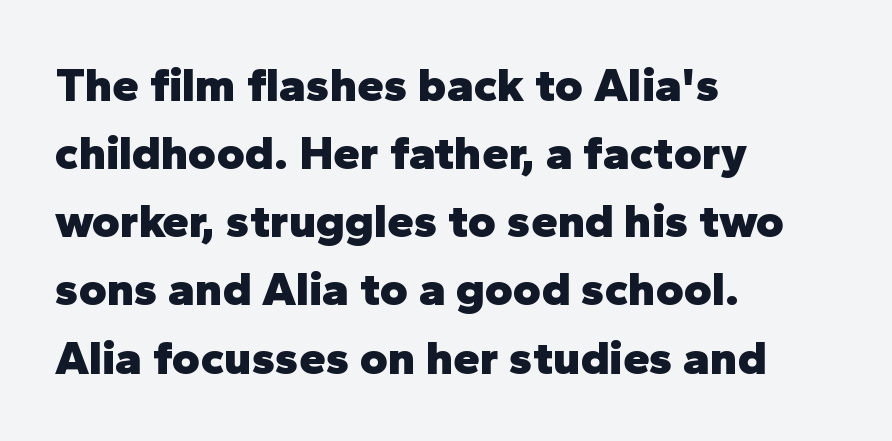
Q: Is the text bold? A: Yes.
Q: Is the text italic (slanted)? A: No, it is upright.
Q: Is the typeface a serif or a sans-serif typeface? A: Sans-serif.
Q: Is the text underlined? A: No.
Q: How is the paragraph aligned? A: Left-aligned.
Q: Is the spacing between letters normal or unusually wide? A: Normal.
Q: Is the spacing between lines tight, normal or loose? A: Normal.
Q: Width (condensed, normal, or wide)? A: Normal.
Q: Stroke contrast? A: Low.
Q: x-height? A: Medium.
Q: Monospaced? A: No.
